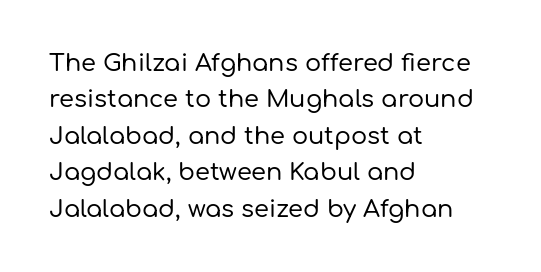
{"italic": "no", "underline": "no", "align": "left", "line_spacing": "normal", "line_spacing_ratio": 1.52, "letter_spacing": "normal", "letter_spacing_em": 0.0, "glyph_px": 24}
